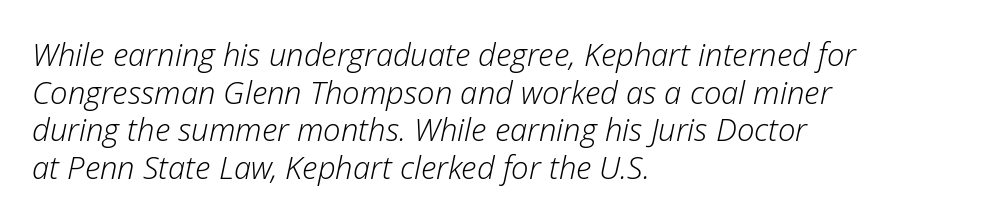
{"italic": "yes", "lean": "right", "slant_degrees": 12, "bold": "no", "weight": "light", "width": "normal", "stroke_contrast": "low", "x_height": "medium", "monospaced": "no", "underline": "no", "align": "left", "line_spacing_ratio": 1.21, "letter_spacing": "normal", "letter_spacing_em": 0.0, "glyph_px": 31}
